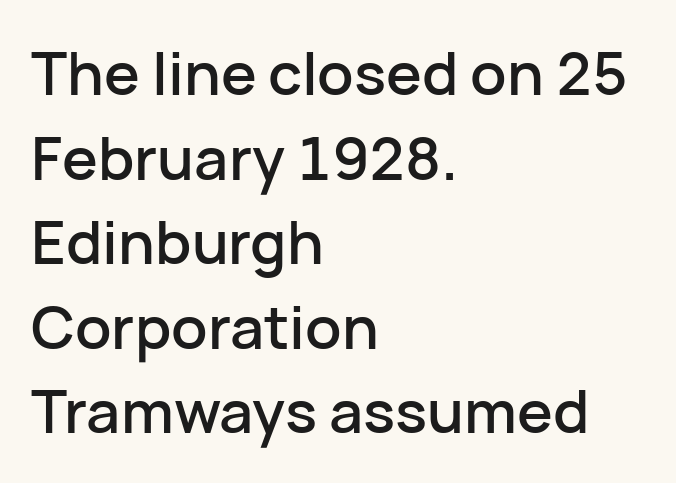
Q: Is the text italic (slanted)? A: No, it is upright.
Q: Is the typeface a serif or a sans-serif typeface? A: Sans-serif.
Q: Is the text underlined? A: No.
Q: How is the paragraph aligned? A: Left-aligned.
Q: Is the spacing between letters normal or unusually wide? A: Normal.
Q: Is the spacing between lines tight, normal or loose? A: Normal.
Q: Width (condensed, normal, or wide)? A: Normal.
Q: Stroke contrast? A: Low.
Q: x-height? A: Medium.
Q: Monospaced? A: No.
